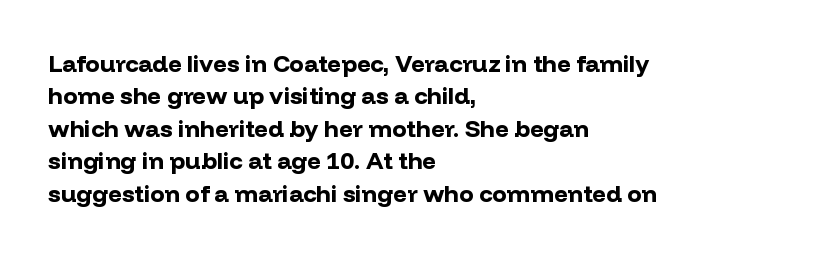
The image shows 24 px bold type, upright; set left-aligned, normal line spacing (1.35x), normal letter spacing, not underlined.
